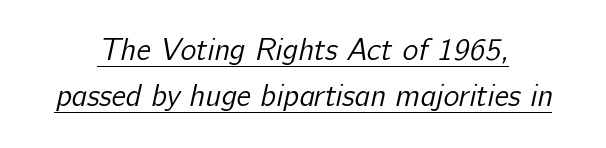
{"serif": "no", "bold": "no", "weight": "regular", "width": "normal", "stroke_contrast": "low", "x_height": "medium", "monospaced": "no", "underline": "yes", "align": "center", "line_spacing": "normal", "line_spacing_ratio": 1.52, "letter_spacing": "normal", "letter_spacing_em": 0.0, "glyph_px": 30}
